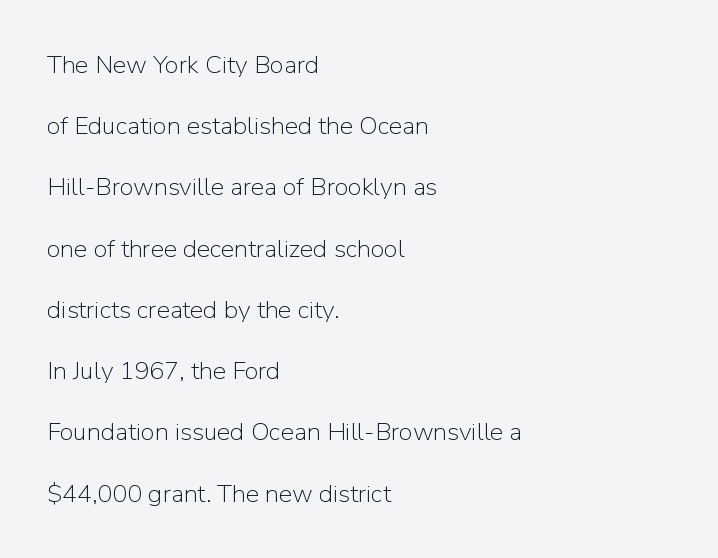
The image shows 25 px text type, upright; set left-aligned, loose line spacing (2.45x), normal letter spacing, not underlined.
